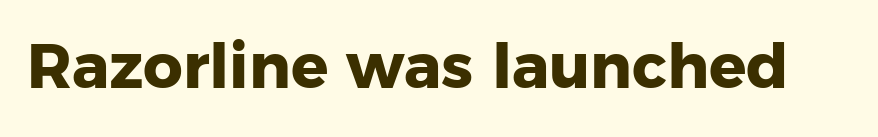
Q: Is the text bold? A: Yes.
Q: Is the text italic (slanted)? A: No, it is upright.
Q: Is the typeface a serif or a sans-serif typeface? A: Sans-serif.
Q: Is the text underlined? A: No.
Q: Is the spacing between letters normal or unusually wide? A: Normal.
Q: Width (condensed, normal, or wide)? A: Normal.
Q: Stroke contrast? A: Low.
Q: x-height? A: Medium.
Q: Monospaced? A: No.
